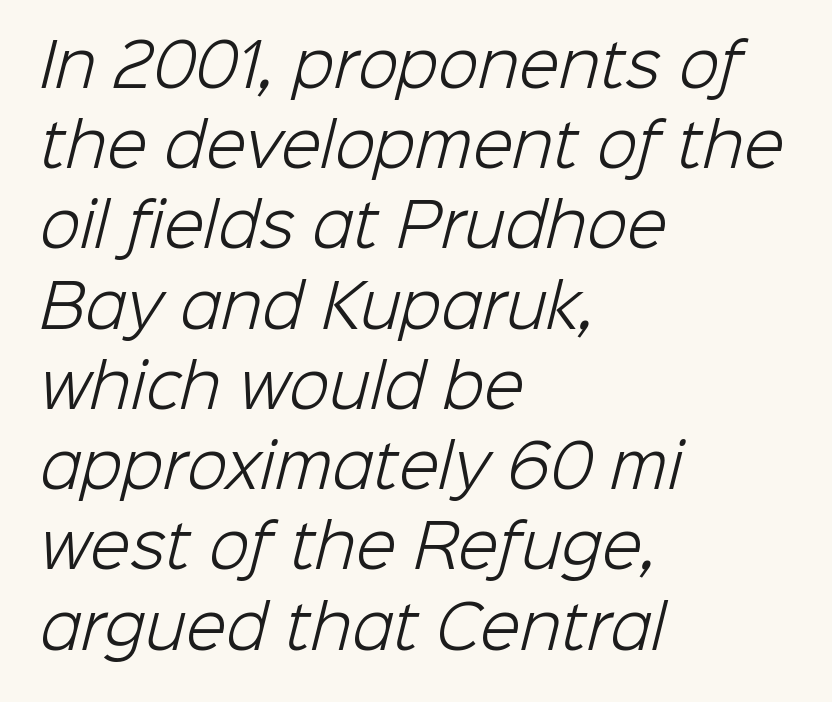
The image shows 59 px light sans-serif type; set left-aligned, normal line spacing (1.36x), normal letter spacing, not underlined; low stroke contrast and a medium x-height.
